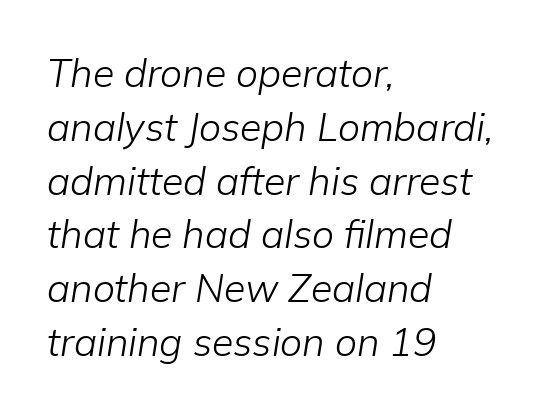
The image shows 39 px light type, italic (leaning right); set left-aligned, normal line spacing (1.38x), normal letter spacing, not underlined; low stroke contrast and a medium x-height.
